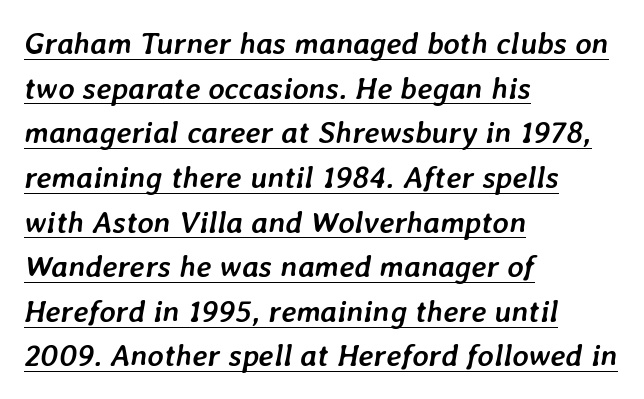
The image shows 31 px semibold type, italic (leaning right); set left-aligned, normal line spacing (1.44x), normal letter spacing, underlined; low stroke contrast and a medium x-height.
